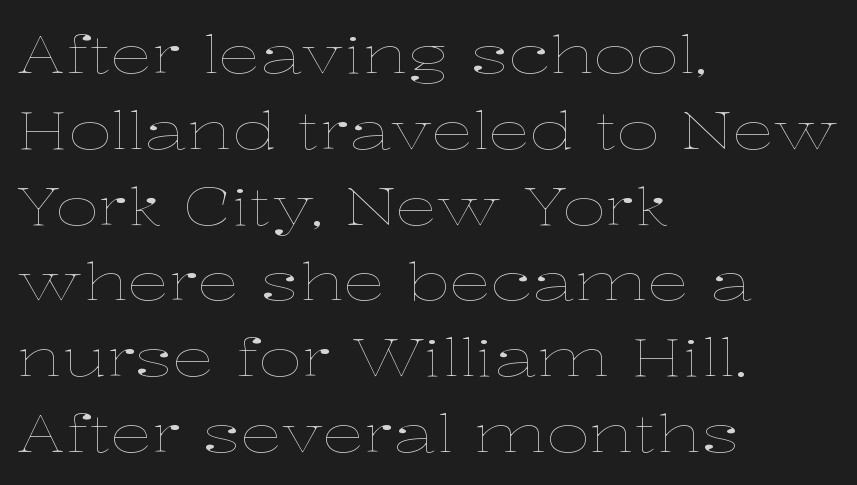
Only glyphs here, with clear space below each row. Think of a printed novel: that variable character pitch is what you see here. Is there any slant? The stems are plumb. Each stroke keeps to a modest, everyday thickness or less. The rendering keeps characters at their native spacing.
